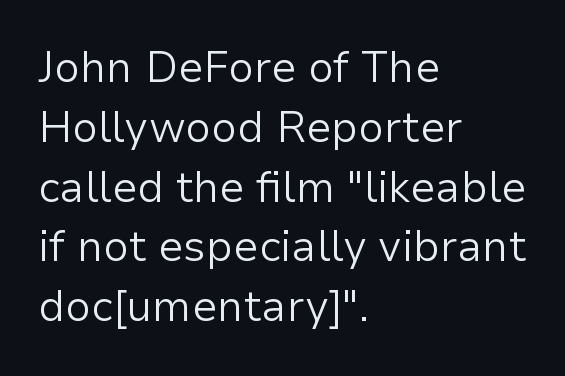
Heft: none added — not bold. The face used here is rendered with its standard letterfit. Observe the absence of serifs on each vertical stroke in this sample. The area under the type is left untouched. Here the designer chose a conventional face with non-uniform glyph widths.
